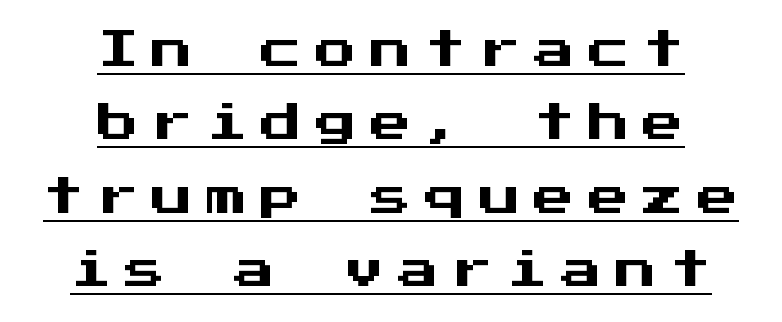
The rag falls on both sides of this text block equally. The face used here is monospaced, like something from a code editor. Emphasis is given by a line drawn under the lettering. Notice how the stems are strictly vertical — no italics here.
